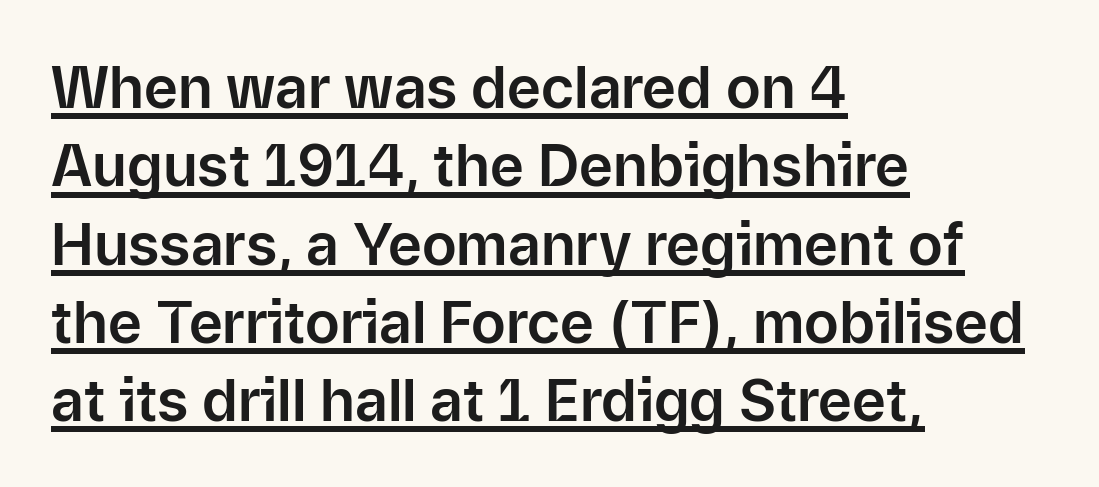
The image shows 58 px sans-serif type, upright; set left-aligned, normal line spacing (1.35x), normal letter spacing, underlined; low stroke contrast and a medium x-height.
